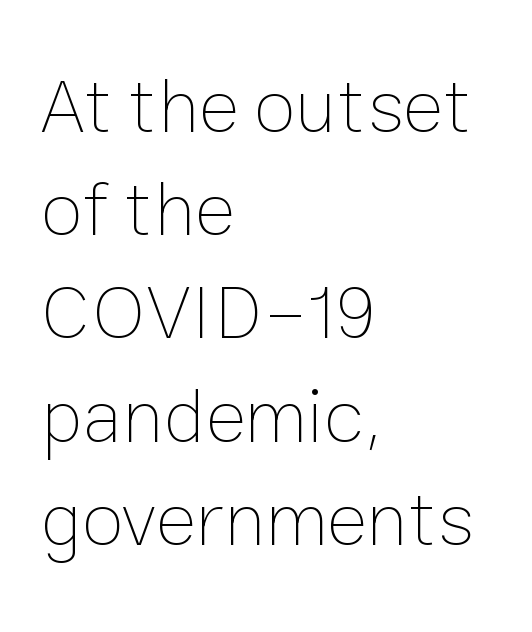
{"italic": "no", "bold": "no", "weight": "thin", "width": "normal", "stroke_contrast": "low", "x_height": "medium", "monospaced": "no", "underline": "no", "align": "left", "line_spacing": "normal", "line_spacing_ratio": 1.34, "letter_spacing": "normal", "letter_spacing_em": 0.0, "glyph_px": 77}
